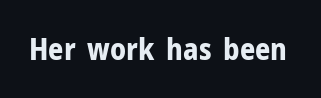
Q: Is the text bold? A: Yes.
Q: Is the text italic (slanted)? A: No, it is upright.
Q: Is the typeface a serif or a sans-serif typeface? A: Sans-serif.
Q: Is the text underlined? A: No.
Q: Is the spacing between letters normal or unusually wide? A: Normal.
Q: Width (condensed, normal, or wide)? A: Normal.
Q: Stroke contrast? A: Low.
Q: x-height? A: Medium.
Q: Monospaced? A: No.
